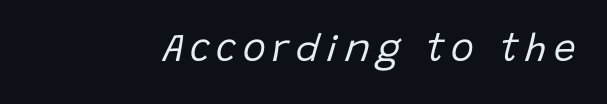
You can tell it's italic because the verticals aren't actually vertical. Note the varied advance widths — an 'i' is clearly narrower than an 'm'. No letter is thick-stroked: the sample isn't bold. Just letters on the line, the space beneath them empty.
